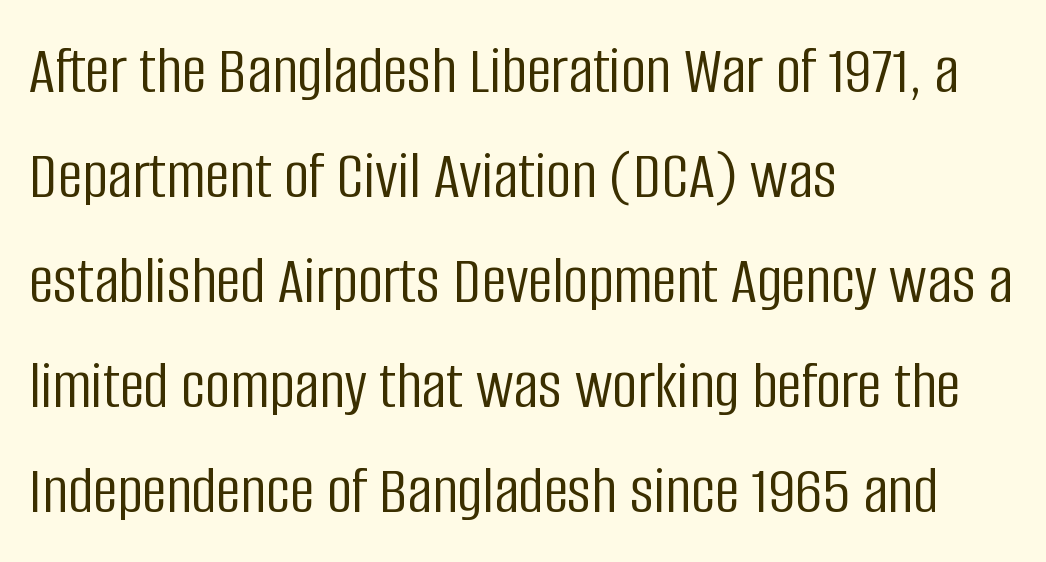
I'd call this a sans setting — the letters go barefoot. Is there much room between lines? A standard amount, neither cramped nor airy. Stroke mass is kept to a normal reading level or below. Quick note: not italic, upright. These lines are rendered in a variable-pitch font. Glance below the letters and you will spot only blank space.
